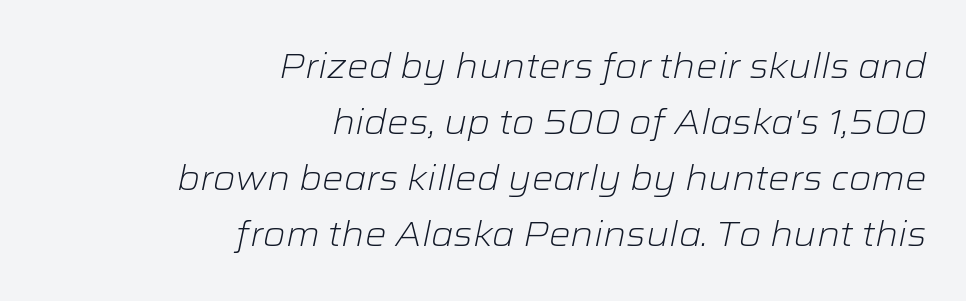
{"italic": "yes", "lean": "right", "slant_degrees": 12, "bold": "no", "weight": "light", "width": "wide", "stroke_contrast": "low", "x_height": "medium", "monospaced": "no", "underline": "no", "align": "right", "line_spacing": "normal", "line_spacing_ratio": 1.65, "letter_spacing": "normal", "letter_spacing_em": 0.0, "glyph_px": 34}
